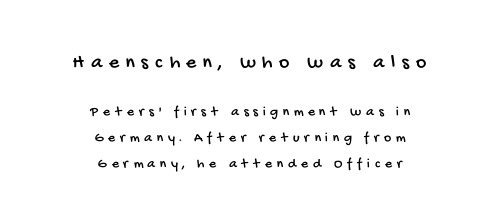
The image shows 20 px text type; set centered, line spacing 1.85x, unusually wide letter spacing (+0.33 em), not underlined; the first (top) block is 1.43x larger.
